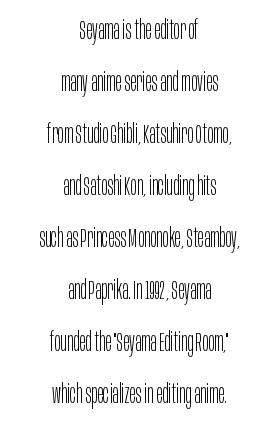
Q: Is the text bold? A: No.
Q: Is the text italic (slanted)? A: No, it is upright.
Q: Is the text underlined? A: No.
Q: How is the paragraph aligned? A: Centered.
Q: Is the spacing between letters normal or unusually wide? A: Normal.
Q: Is the spacing between lines tight, normal or loose? A: Loose.
